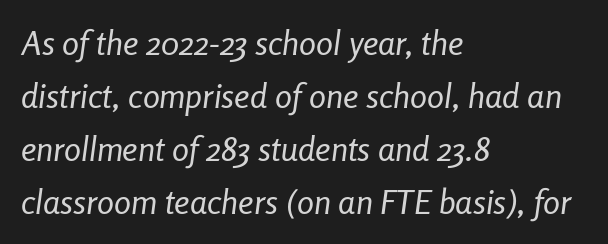
The image shows 34 px regular-weight, condensed type, italic (leaning right); set left-aligned, normal line spacing (1.56x), normal letter spacing, not underlined; low stroke contrast and a medium x-height.
